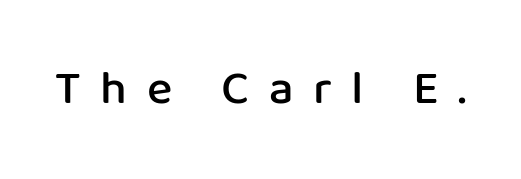
The image shows 48 px semibold sans-serif type, upright; set unusually wide letter spacing (+0.41 em), not underlined; low stroke contrast and a medium x-height.
